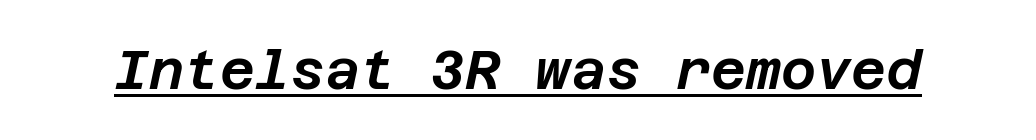
Nobody touched the tracking dial on this one. Underlining? Definitely there. Rendered with sloped, italic letterforms.
